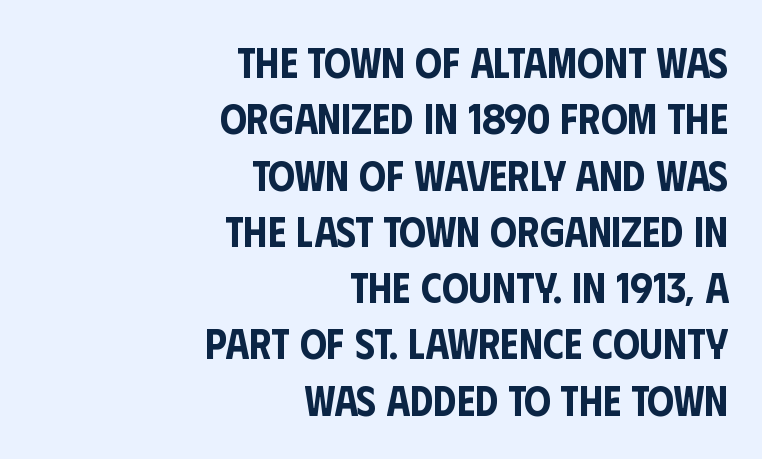
Q: Is the text italic (slanted)? A: No, it is upright.
Q: Is the typeface a serif or a sans-serif typeface? A: Sans-serif.
Q: Is the text underlined? A: No.
Q: How is the paragraph aligned? A: Right-aligned.
Q: Is the spacing between letters normal or unusually wide? A: Normal.
Q: Is the spacing between lines tight, normal or loose? A: Normal.
Q: Width (condensed, normal, or wide)? A: Condensed.
Q: Stroke contrast? A: Low.
Q: x-height? A: Large.
Q: Monospaced? A: No.
